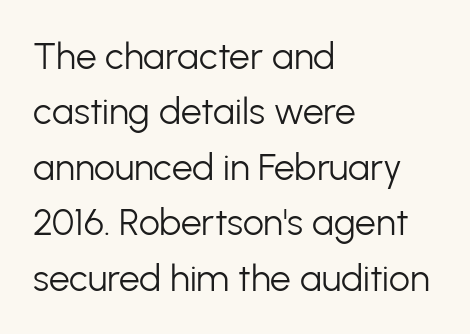
The image shows 37 px light sans-serif type, upright; set left-aligned, normal line spacing (1.5x), normal letter spacing, not underlined; low stroke contrast and a medium x-height.
